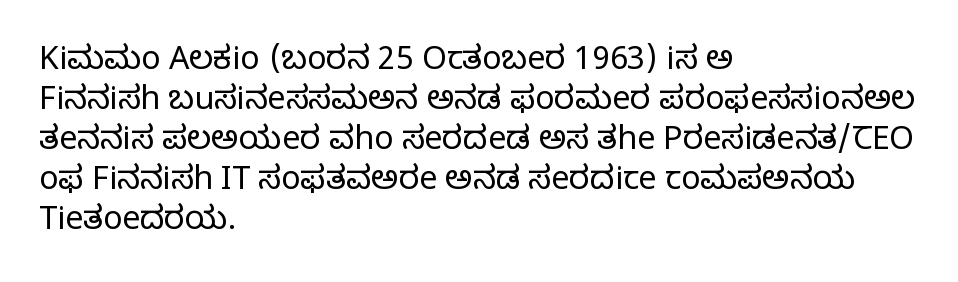
Q: Is the text bold? A: No.
Q: Is the text italic (slanted)? A: No, it is upright.
Q: Is the typeface a serif or a sans-serif typeface? A: Serif.
Q: Is the text underlined? A: No.
Q: How is the paragraph aligned? A: Left-aligned.
Q: Is the spacing between letters normal or unusually wide? A: Normal.
Q: Is the spacing between lines tight, normal or loose? A: Normal.
Q: Width (condensed, normal, or wide)? A: Normal.
Q: Stroke contrast? A: Low.
Q: x-height? A: Large.
Q: Monospaced? A: No.
